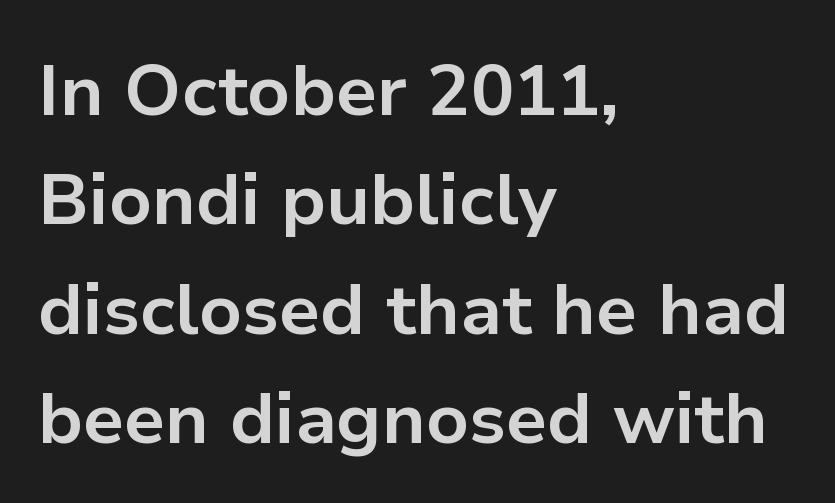
A classic flush-left, rag-right setting is used for this passage. This sample uses an upright cut, with every glyph sitting square on the baseline. Pretty heavy lettering here — definitely bold. The words here are not underlined. Whoever set this chose a conventional vertical rhythm.
